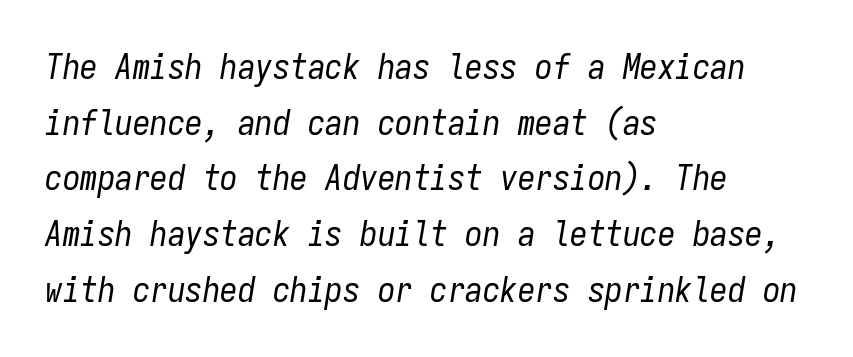
{"italic": "yes", "lean": "right", "slant_degrees": 9, "bold": "no", "weight": "regular", "width": "condensed", "stroke_contrast": "low", "x_height": "medium", "monospaced": "yes", "underline": "no", "align": "left", "line_spacing": "normal", "line_spacing_ratio": 1.59, "letter_spacing": "normal", "letter_spacing_em": 0.0, "glyph_px": 35}
